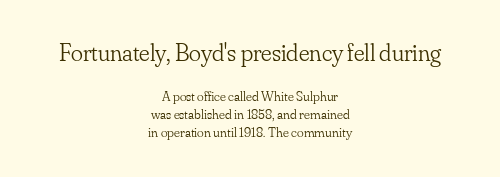
Here the first block reads like a headline and the second like body copy. The letters stand upright; this is a roman face. Centered paragraph, ragged on both sides. This sample keeps an unexceptional amount of space between lines. Spacing between characters is what you'd get straight out of the box. Underlining? Definitely not there.
